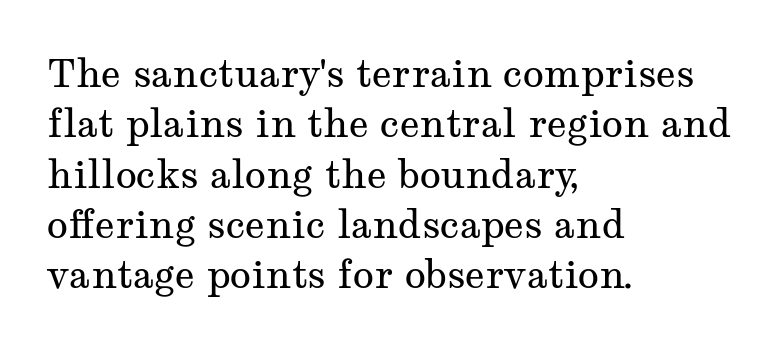
The image shows 39 px regular-weight, wide serif type, upright; set left-aligned, normal line spacing (1.29x), normal letter spacing, not underlined; medium stroke contrast and a medium x-height.
